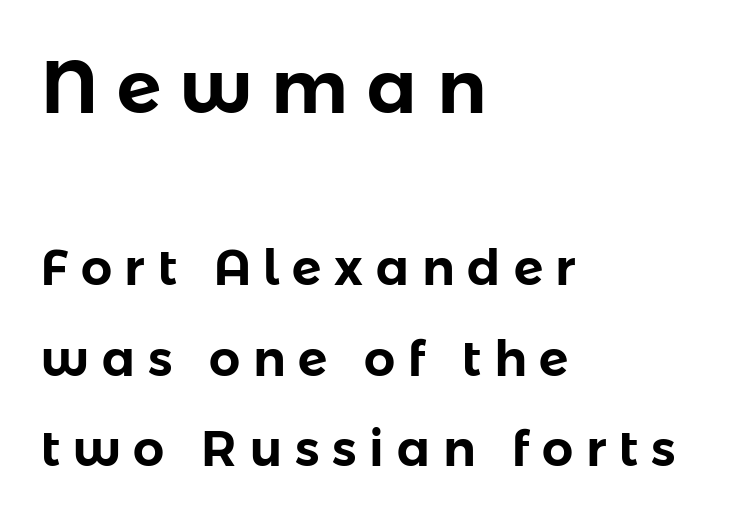
Regarding serifs, this sample does without them. Each line starts at the same left margin while the right side varies. Block one is the big one; block two sits smaller underneath. Varying glyph widths throughout — classic text-font behaviour. The words here are not underlined.
